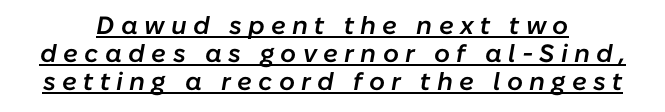
{"italic": "yes", "lean": "right", "slant_degrees": 10, "bold": "semi", "underline": "yes", "align": "center", "line_spacing": "tight", "line_spacing_ratio": 1.13, "letter_spacing": "wide", "letter_spacing_em": 0.25, "glyph_px": 25}
